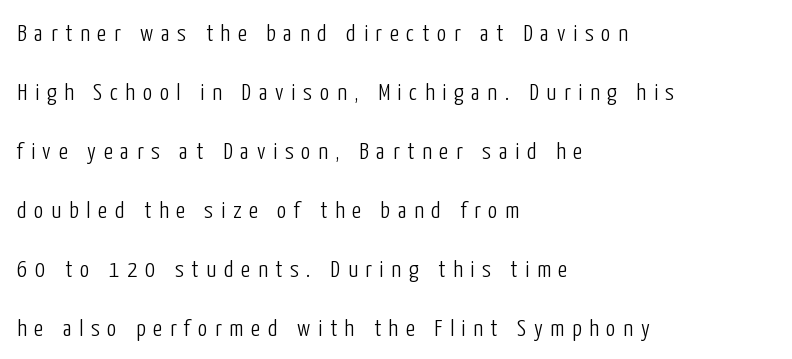
Q: Is the text bold? A: No.
Q: Is the text italic (slanted)? A: No, it is upright.
Q: Is the text underlined? A: No.
Q: How is the paragraph aligned? A: Left-aligned.
Q: Is the spacing between letters normal or unusually wide? A: Unusually wide.
Q: Is the spacing between lines tight, normal or loose? A: Loose.
